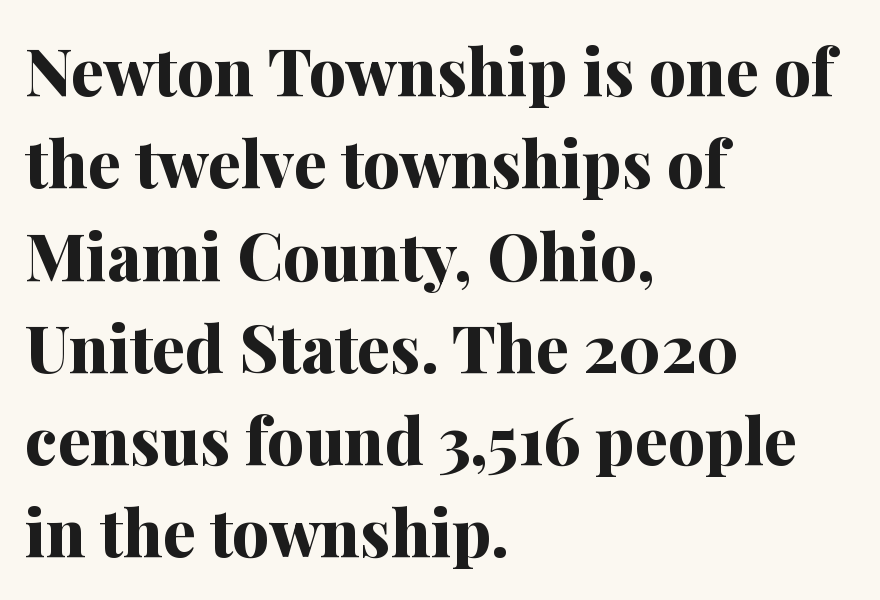
Every character sits straight up, as roman type does. What stands out about the letter spacing? Nothing — it is the standard amount. Here the designer chose a conventional face with non-uniform glyph widths. These lines stack with their left ends in a neat column. Plain, unruled lines of type.
